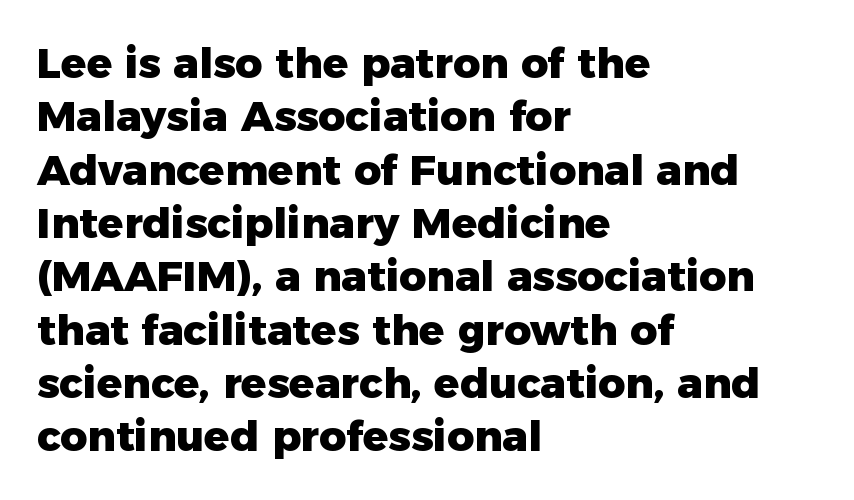
Q: Is the text bold? A: Yes.
Q: Is the text italic (slanted)? A: No, it is upright.
Q: Is the typeface a serif or a sans-serif typeface? A: Sans-serif.
Q: Is the text underlined? A: No.
Q: How is the paragraph aligned? A: Left-aligned.
Q: Is the spacing between letters normal or unusually wide? A: Normal.
Q: Is the spacing between lines tight, normal or loose? A: Normal.
Q: Width (condensed, normal, or wide)? A: Normal.
Q: Stroke contrast? A: Low.
Q: x-height? A: Medium.
Q: Monospaced? A: No.
